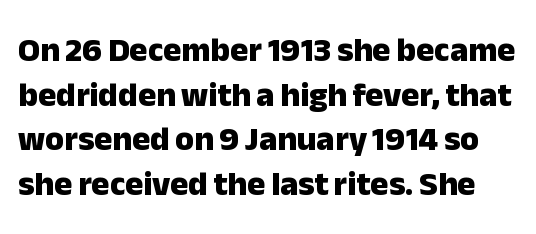
Q: Is the text bold? A: Yes.
Q: Is the text italic (slanted)? A: No, it is upright.
Q: Is the typeface a serif or a sans-serif typeface? A: Sans-serif.
Q: Is the text underlined? A: No.
Q: Is the spacing between letters normal or unusually wide? A: Normal.
Q: Is the spacing between lines tight, normal or loose? A: Normal.
Q: Width (condensed, normal, or wide)? A: Normal.
Q: Stroke contrast? A: Low.
Q: x-height? A: Medium.
Q: Monospaced? A: No.
